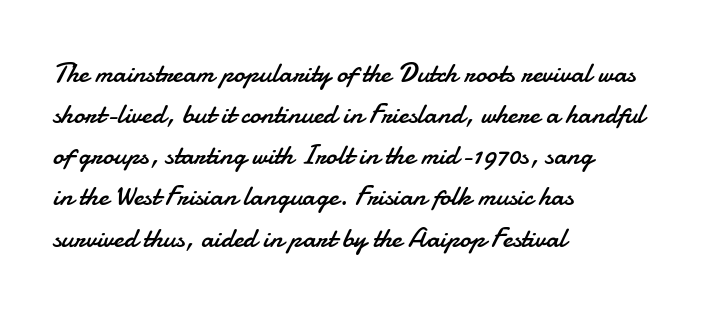
{"serif": "no", "bold": "no", "weight": "regular", "width": "normal", "stroke_contrast": "low", "x_height": "small", "monospaced": "no", "underline": "no", "align": "left", "line_spacing": "normal", "line_spacing_ratio": 1.47, "letter_spacing": "normal", "letter_spacing_em": 0.0, "glyph_px": 28}
